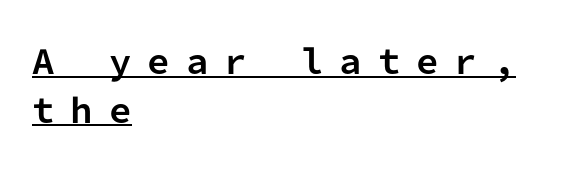
Heavy-handed strokes throughout: this text is bold. Successive baselines arrive at the customary interval. Observe the wide spacing: letters keep a clear distance from each other. The passage shown is underscored from start to finish. Stroke terminals: plain, sans-serif. Here the designer chose a console-style face with uniform glyph widths.
